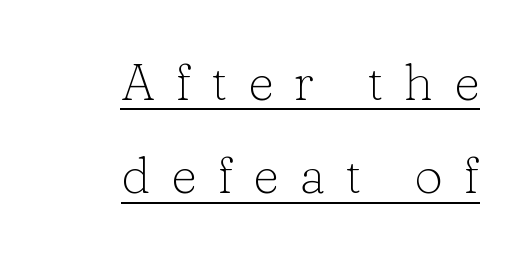
Q: Is the text bold? A: No.
Q: Is the text italic (slanted)? A: No, it is upright.
Q: Is the typeface a serif or a sans-serif typeface? A: Serif.
Q: Is the text underlined? A: Yes.
Q: How is the paragraph aligned? A: Right-aligned.
Q: Is the spacing between letters normal or unusually wide? A: Unusually wide.
Q: Width (condensed, normal, or wide)? A: Normal.
Q: Stroke contrast? A: Low.
Q: x-height? A: Medium.
Q: Monospaced? A: No.
